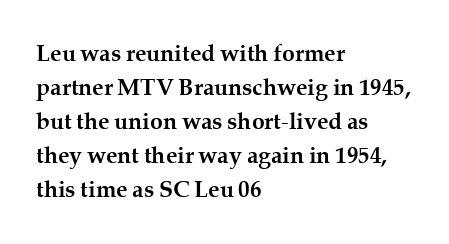
The strip under each line holds only bare page. How are the letters spaced? Ordinarily, with no added tracking. Line spacing here is normal. This rendering uses left alignment, leaving the right contour irregular. When letters stand straight like this, we call the style roman or upright. The rendering uses a bold face; every stroke is thick and dark.
